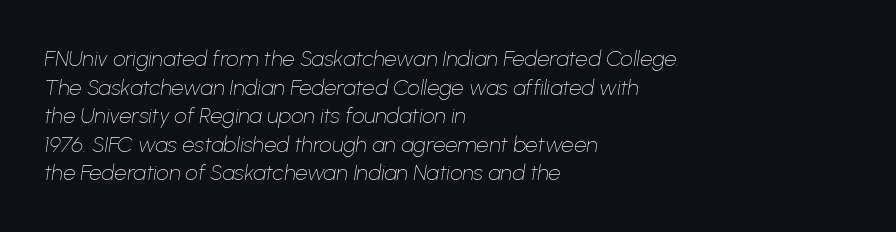
Is this a heavy cut? Hardly; it is regular or lighter. Bare-footed words on every line. Style check: oblique. Leading matches the norm, producing a regular column. Observe the ordinary spacing: letters are neighbours, not strangers.
